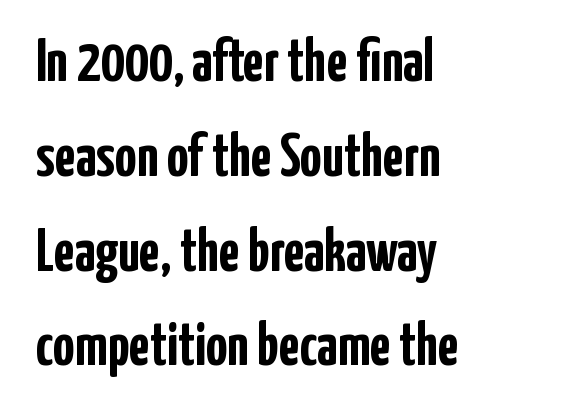
{"serif": "no", "italic": "no", "bold": "yes", "weight": "semibold", "width": "condensed", "stroke_contrast": "low", "x_height": "medium", "monospaced": "no", "underline": "no", "align": "left", "line_spacing": "normal", "line_spacing_ratio": 1.58, "letter_spacing": "normal", "letter_spacing_em": 0.0, "glyph_px": 60}
